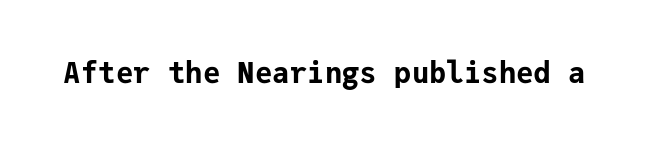
Q: Is the text bold? A: Yes.
Q: Is the text italic (slanted)? A: No, it is upright.
Q: Is the typeface a serif or a sans-serif typeface? A: Sans-serif.
Q: Is the text underlined? A: No.
Q: Is the spacing between letters normal or unusually wide? A: Normal.
Q: Width (condensed, normal, or wide)? A: Normal.
Q: Stroke contrast? A: Low.
Q: x-height? A: Medium.
Q: Monospaced? A: Yes.
